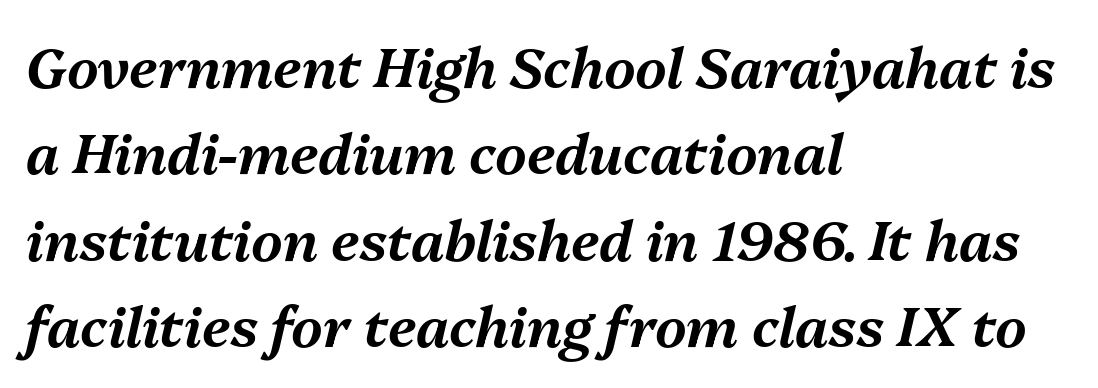
Tracking value appears to be zero — textbook default spacing. There's an unmistakable incline to the writing here. A clean baseline with only descenders dipping below it. Which margin do the lines hug? The left one — the right edge is uneven. Varying glyph widths throughout — classic text-font behaviour.
